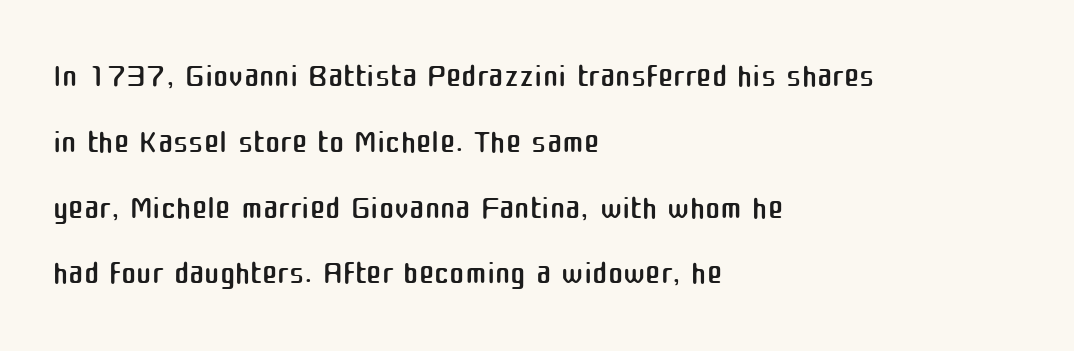
If you drew a line through each stem, it would be perfectly vertical. The paragraph has a hard left edge and a soft right edge. The block of text has a typical density, with ordinary space between rows. Summary of weight: not heavy and not bold.
